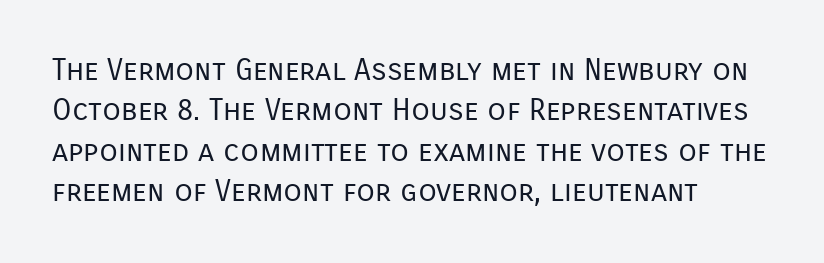
The image shows 30 px regular-weight sans-serif type, upright; set left-aligned, normal line spacing (1.35x), normal letter spacing, not underlined; low stroke contrast and a medium x-height.
